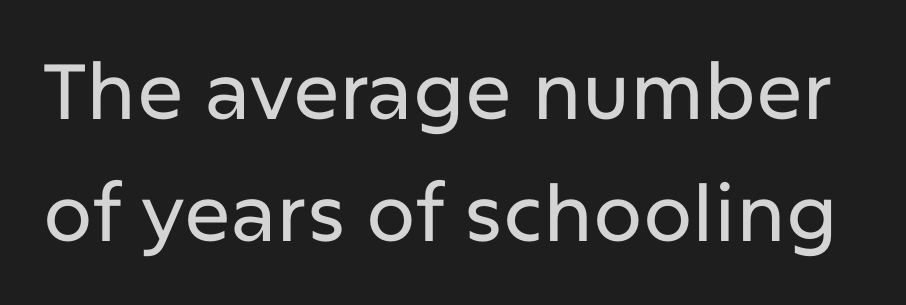
The image shows 78 px sans-serif type, upright; set normal line spacing (1.57x), normal letter spacing, not underlined; low stroke contrast and a medium x-height.
